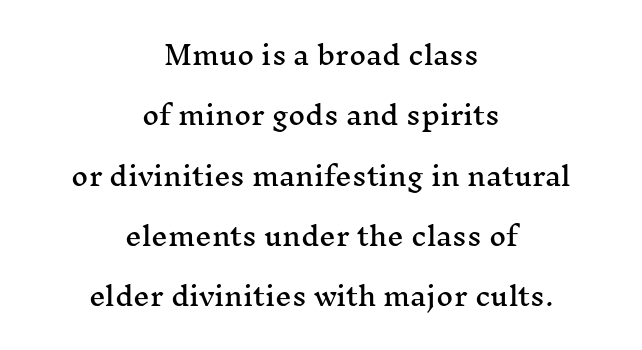
{"italic": "no", "underline": "no", "align": "center", "line_spacing": "loose", "line_spacing_ratio": 2.32, "letter_spacing": "normal", "letter_spacing_em": 0.0, "glyph_px": 26}
